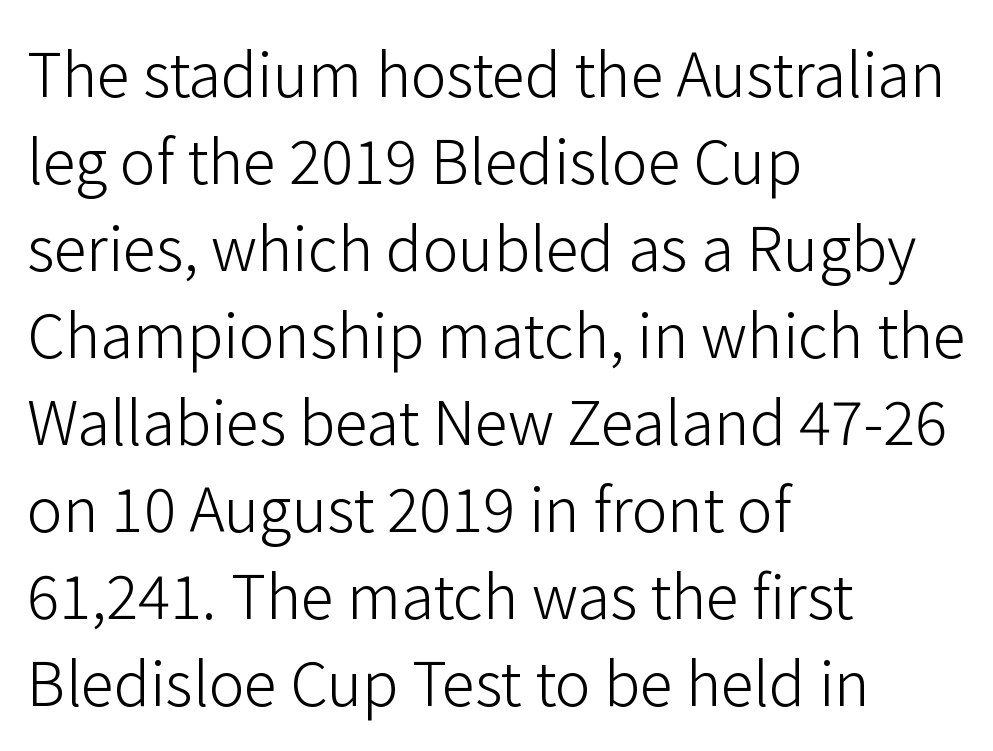
Observe the absence of serifs on each vertical stroke in this sample. Spacing verdict: proportional, widths tailored to each character. The typesetting does not lean heavy: it is not bold. The type sits square on the baseline with zero lean.
